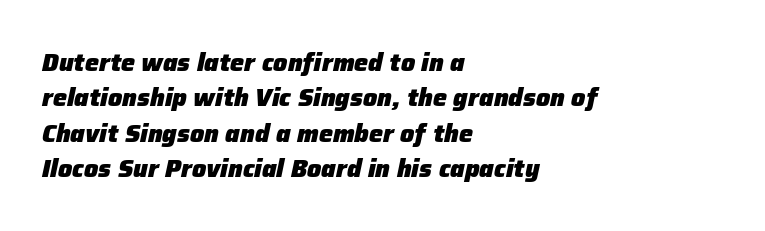
{"italic": "yes", "lean": "right", "slant_degrees": 12, "bold": "yes", "underline": "no", "align": "left", "line_spacing": "normal", "line_spacing_ratio": 1.42, "letter_spacing": "normal", "letter_spacing_em": 0.0, "glyph_px": 25}
